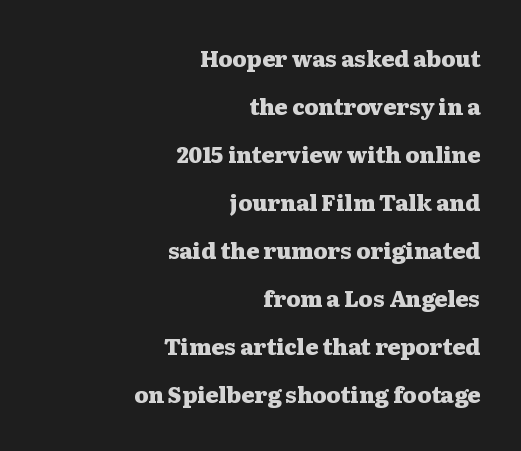
The image shows 22 px bold type, upright; set right-aligned, loose line spacing (2.18x), normal letter spacing, not underlined.
